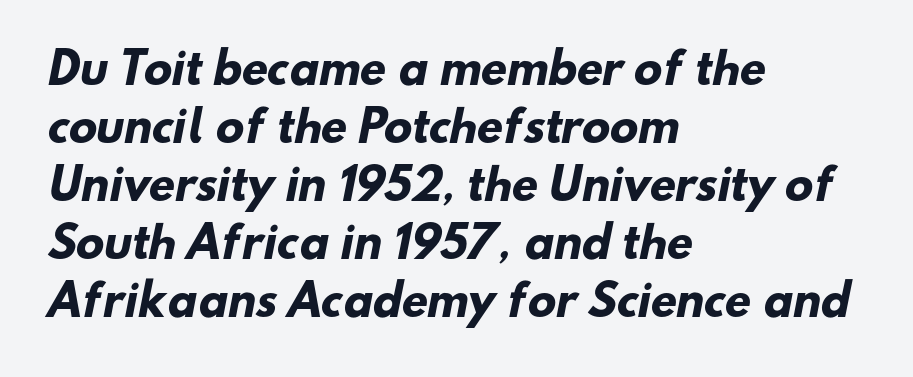
{"serif": "no", "bold": "yes", "weight": "heavy", "width": "normal", "stroke_contrast": "low", "x_height": "small", "monospaced": "no", "underline": "no", "align": "left", "line_spacing": "normal", "line_spacing_ratio": 1.38, "letter_spacing": "normal", "letter_spacing_em": 0.0, "glyph_px": 42}
